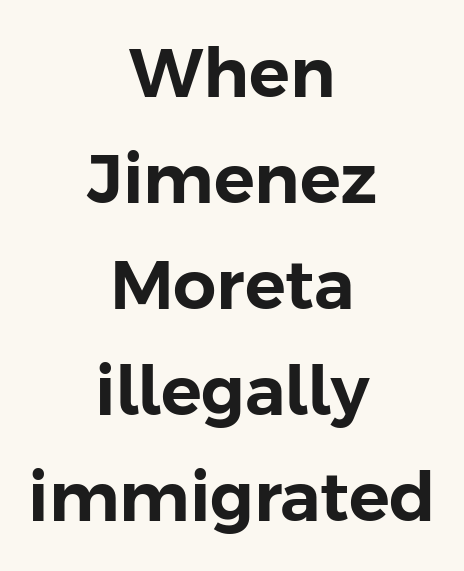
The image shows 68 px sans-serif type, upright; set centered, normal line spacing (1.56x), normal letter spacing, not underlined; low stroke contrast and a medium x-height.
